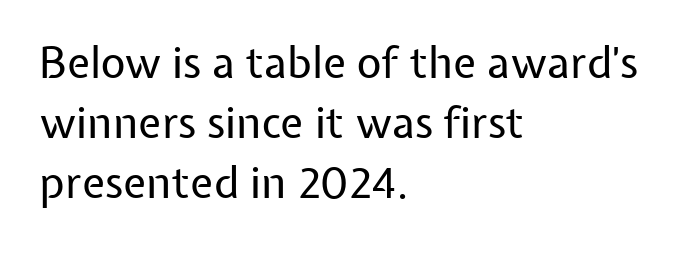
The image shows 43 px regular-weight sans-serif type, upright; set left-aligned, normal line spacing (1.4x), normal letter spacing, not underlined; low stroke contrast and a medium x-height.
